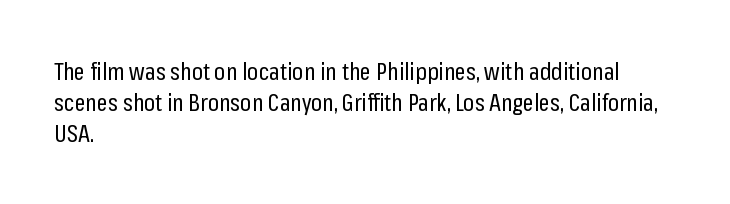
The ragged edge is on the right, which tells us the setting is flush left. The passage shown is not underscored anywhere. These lines were composed using upright roman letters. This sample uses plain, unmodified letter spacing. Reading down the column, the eye jumps a familiar distance to each next line.
